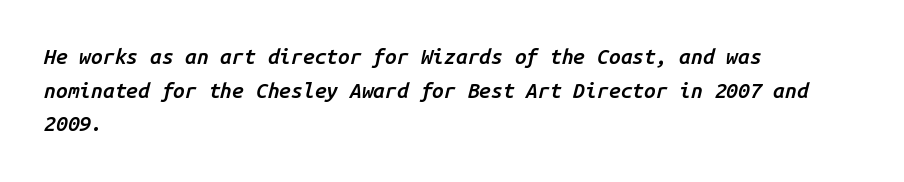
Q: Is the text bold? A: Semi-bold.
Q: Is the text italic (slanted)? A: Yes, it leans right by about 14 degrees.
Q: Is the text underlined? A: No.
Q: How is the paragraph aligned? A: Left-aligned.
Q: Is the spacing between letters normal or unusually wide? A: Normal.
Q: Is the spacing between lines tight, normal or loose? A: Normal.
